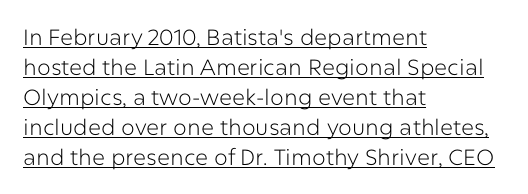
Q: Is the text bold? A: No.
Q: Is the text italic (slanted)? A: No, it is upright.
Q: Is the text underlined? A: Yes.
Q: How is the paragraph aligned? A: Left-aligned.
Q: Is the spacing between letters normal or unusually wide? A: Normal.
Q: Is the spacing between lines tight, normal or loose? A: Normal.
